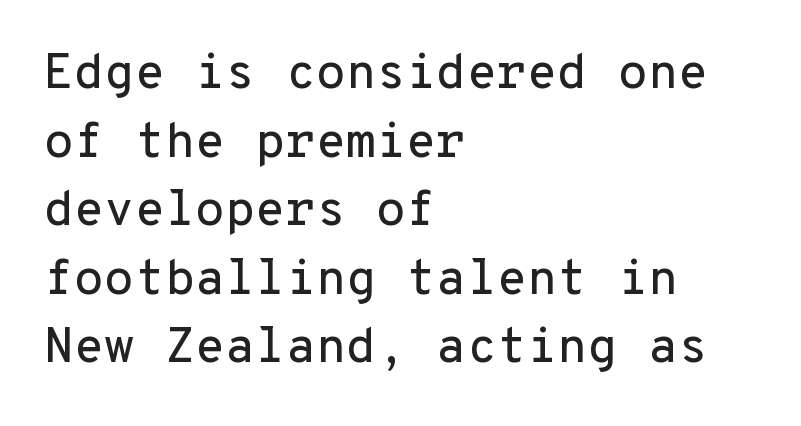
Q: Is the text italic (slanted)? A: No, it is upright.
Q: Is the typeface a serif or a sans-serif typeface? A: Sans-serif.
Q: Is the text underlined? A: No.
Q: How is the paragraph aligned? A: Left-aligned.
Q: Is the spacing between letters normal or unusually wide? A: Normal.
Q: Is the spacing between lines tight, normal or loose? A: Normal.
Q: Width (condensed, normal, or wide)? A: Normal.
Q: Stroke contrast? A: Low.
Q: x-height? A: Medium.
Q: Monospaced? A: Yes.
